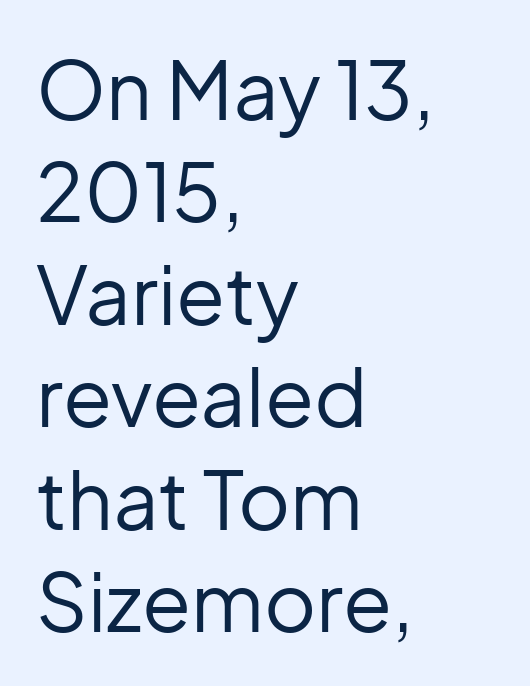
Q: Is the text bold? A: No.
Q: Is the text italic (slanted)? A: No, it is upright.
Q: Is the typeface a serif or a sans-serif typeface? A: Sans-serif.
Q: Is the text underlined? A: No.
Q: How is the paragraph aligned? A: Left-aligned.
Q: Is the spacing between letters normal or unusually wide? A: Normal.
Q: Is the spacing between lines tight, normal or loose? A: Normal.
Q: Width (condensed, normal, or wide)? A: Normal.
Q: Stroke contrast? A: Low.
Q: x-height? A: Medium.
Q: Monospaced? A: No.
